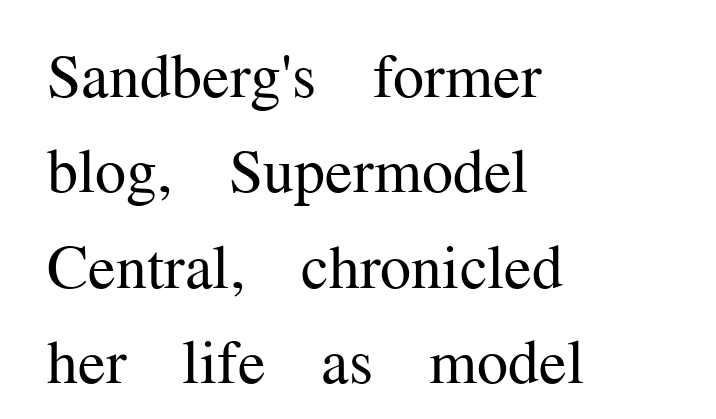
Q: Is the text bold? A: No.
Q: Is the text italic (slanted)? A: No, it is upright.
Q: Is the typeface a serif or a sans-serif typeface? A: Serif.
Q: Is the text underlined? A: No.
Q: How is the paragraph aligned? A: Left-aligned.
Q: Is the spacing between letters normal or unusually wide? A: Normal.
Q: Is the spacing between lines tight, normal or loose? A: Normal.
Q: Width (condensed, normal, or wide)? A: Normal.
Q: Stroke contrast? A: Medium.
Q: x-height? A: Medium.
Q: Monospaced? A: No.
